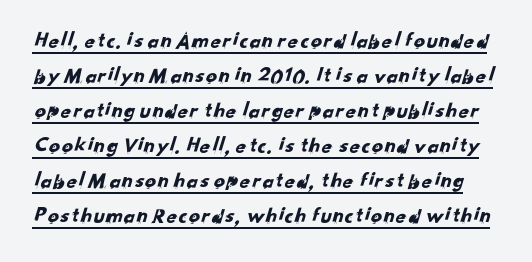
Emphasis is given by a line drawn under the lettering. Compared with typical paragraphs, the rows here are spaced about the same. The rendering keeps characters at their native spacing.
